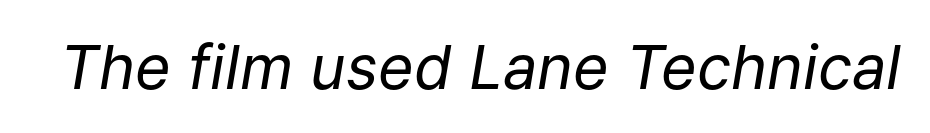
The image shows 61 px regular-weight type, italic (leaning right); set normal letter spacing, not underlined; low stroke contrast and a medium x-height.
